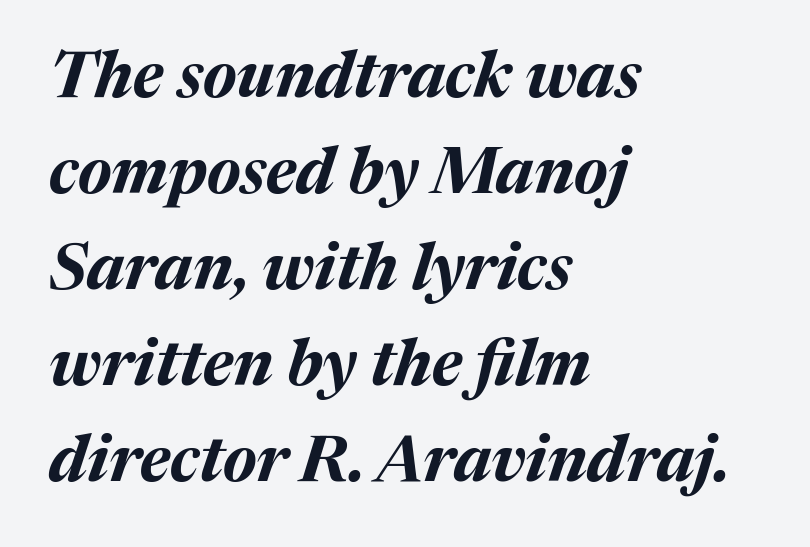
{"italic": "yes", "lean": "right", "slant_degrees": 17, "bold": "yes", "weight": "bold", "width": "normal", "stroke_contrast": "medium", "x_height": "medium", "monospaced": "no", "underline": "no", "align": "left", "line_spacing": "normal", "line_spacing_ratio": 1.5, "letter_spacing": "normal", "letter_spacing_em": 0.0, "glyph_px": 64}
